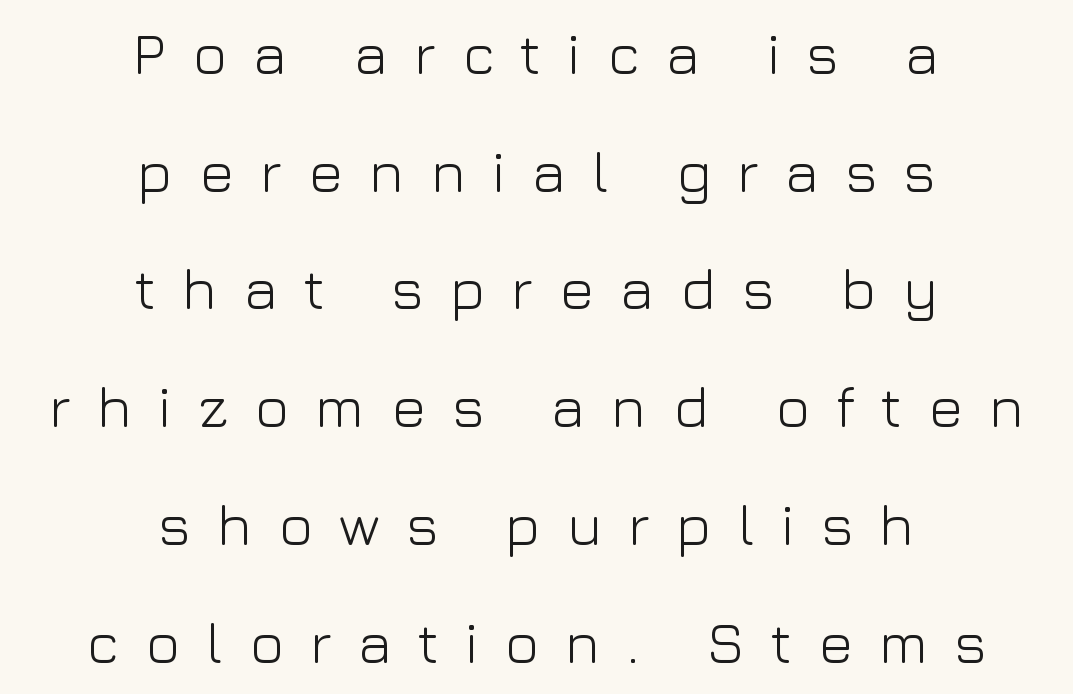
{"serif": "no", "italic": "no", "bold": "no", "weight": "light", "width": "normal", "stroke_contrast": "low", "x_height": "medium", "monospaced": "no", "underline": "no", "align": "center", "line_spacing": "loose", "line_spacing_ratio": 2.03, "letter_spacing": "wide", "letter_spacing_em": 0.45, "glyph_px": 58}
